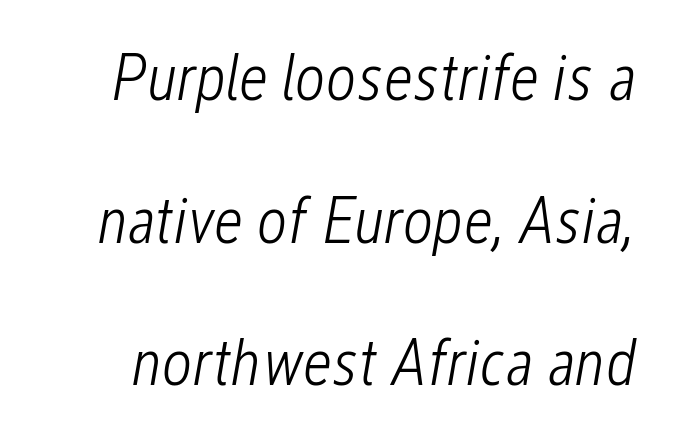
{"italic": "yes", "lean": "right", "slant_degrees": 12, "bold": "no", "weight": "light", "width": "condensed", "stroke_contrast": "low", "x_height": "medium", "monospaced": "no", "underline": "no", "line_spacing": "loose", "line_spacing_ratio": 2.16, "letter_spacing": "normal", "letter_spacing_em": 0.0, "glyph_px": 66}
